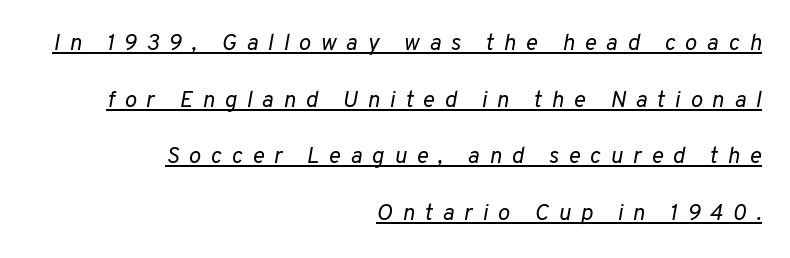
Q: Is the text bold? A: No.
Q: Is the text italic (slanted)? A: Yes, it leans right by about 10 degrees.
Q: Is the text underlined? A: Yes.
Q: How is the paragraph aligned? A: Right-aligned.
Q: Is the spacing between letters normal or unusually wide? A: Unusually wide.
Q: Is the spacing between lines tight, normal or loose? A: Loose.
